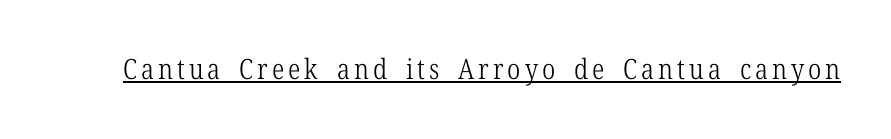
Looks like regular typesetting: each glyph gets only the width it needs. Descenders here cross a horizontal rule under the line. The type sits square on the baseline with zero lean. A light-to-regular cut is what we see here. This sample uses a serif face.
